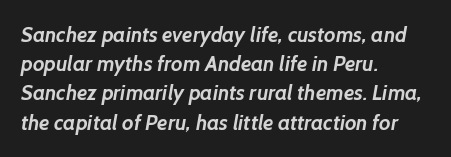
Q: Is the text bold? A: Yes.
Q: Is the text underlined? A: No.
Q: How is the paragraph aligned? A: Left-aligned.
Q: Is the spacing between letters normal or unusually wide? A: Normal.
Q: Is the spacing between lines tight, normal or loose? A: Normal.
